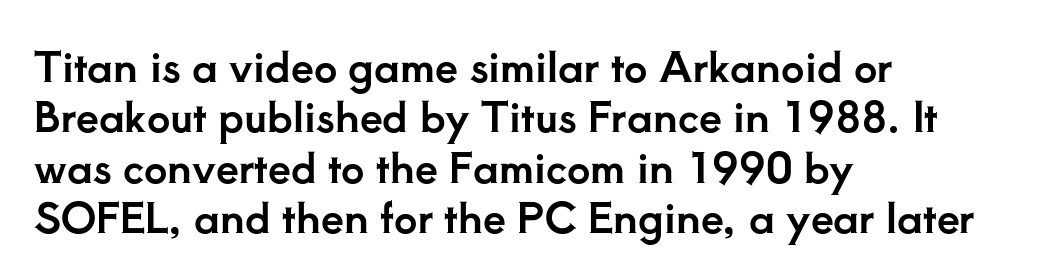
The type is set solid horizontally, with unmodified tracking. Style check: upright. Bare-footed words on every line. Type style note: has serifs. Leftover space on each line is placed entirely after the last word. The letters advance in unequal steps, a hallmark of proportional type.
